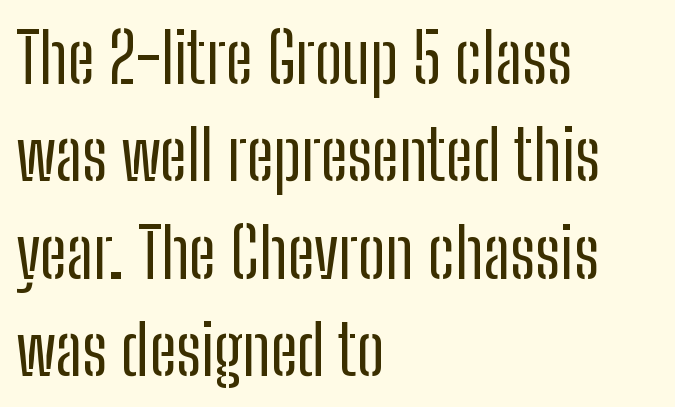
Q: Is the text bold? A: No.
Q: Is the text italic (slanted)? A: No, it is upright.
Q: Is the typeface a serif or a sans-serif typeface? A: Sans-serif.
Q: Is the text underlined? A: No.
Q: How is the paragraph aligned? A: Left-aligned.
Q: Is the spacing between letters normal or unusually wide? A: Normal.
Q: Is the spacing between lines tight, normal or loose? A: Normal.
Q: Width (condensed, normal, or wide)? A: Condensed.
Q: Stroke contrast? A: Low.
Q: x-height? A: Medium.
Q: Monospaced? A: No.
